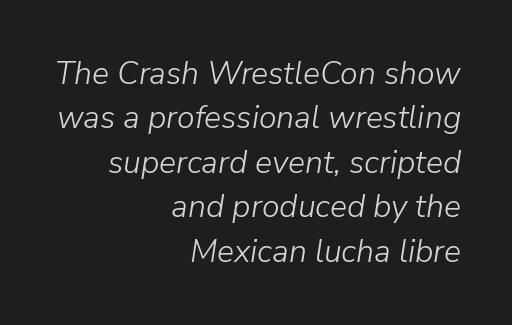
Q: Is the text bold? A: No.
Q: Is the text italic (slanted)? A: Yes, it leans right by about 9 degrees.
Q: Is the text underlined? A: No.
Q: How is the paragraph aligned? A: Right-aligned.
Q: Is the spacing between letters normal or unusually wide? A: Normal.
Q: Is the spacing between lines tight, normal or loose? A: Normal.
Q: Width (condensed, normal, or wide)? A: Normal.
Q: Stroke contrast? A: Low.
Q: x-height? A: Medium.
Q: Monospaced? A: No.
